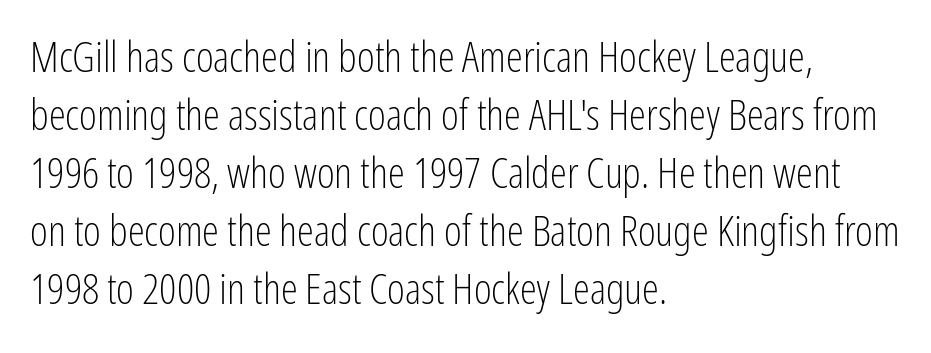
One-word summary of the alignment: left. In terms of posture, this sample is upright. Is this a heavy cut? Hardly; it is regular or lighter. Quick note: underline off.
